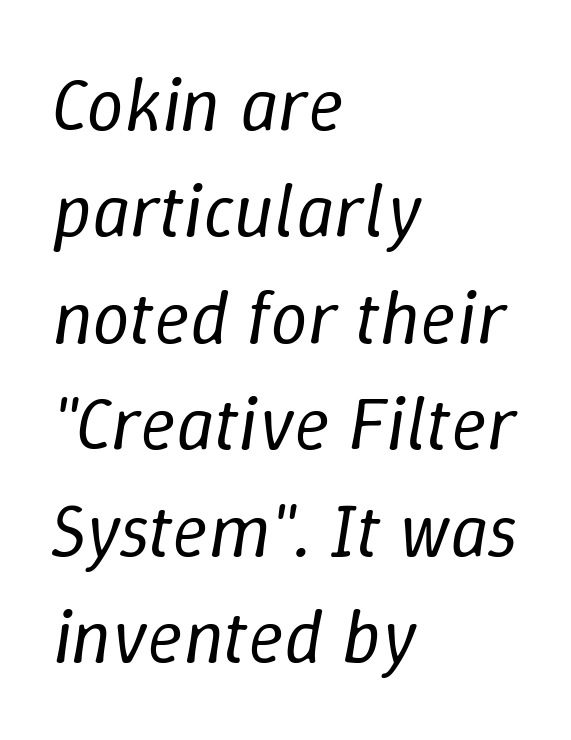
The image shows 75 px regular-weight type, italic (leaning right); set left-aligned, normal line spacing (1.42x), normal letter spacing, not underlined; low stroke contrast and a medium x-height.
